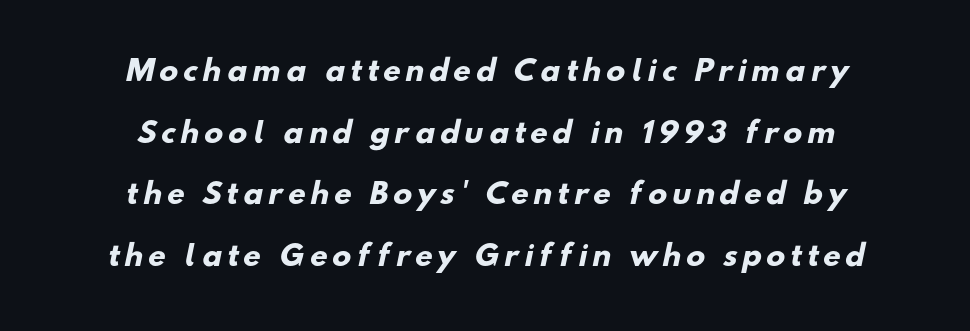
{"serif": "no", "bold": "yes", "weight": "heavy", "width": "normal", "stroke_contrast": "low", "x_height": "small", "monospaced": "no", "underline": "no", "align": "center", "line_spacing": "loose", "line_spacing_ratio": 2.2, "glyph_px": 28}
